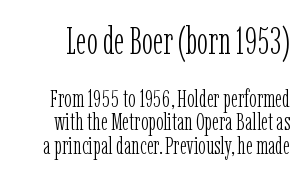
Q: Is the text bold? A: No.
Q: Is the text italic (slanted)? A: No, it is upright.
Q: Is the typeface a serif or a sans-serif typeface? A: Serif.
Q: Is the text underlined? A: No.
Q: Is the spacing between letters normal or unusually wide? A: Normal.
Q: Is the spacing between lines tight, normal or loose? A: Tight.
Q: Which block of text is set in a larger size, the first (top) or the second (bottom)? A: The first (top) one.
Q: Width (condensed, normal, or wide)? A: Condensed.
Q: Stroke contrast? A: Low.
Q: x-height? A: Medium.
Q: Monospaced? A: No.
